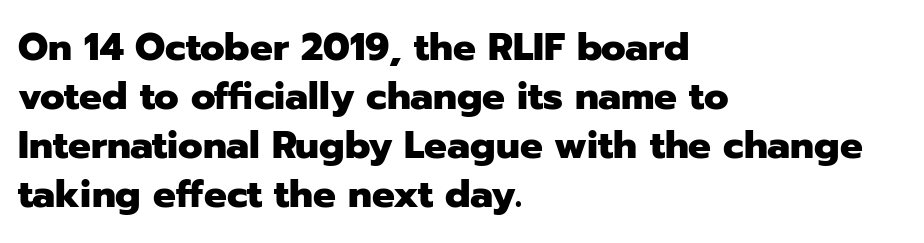
Q: Is the text bold? A: Yes.
Q: Is the text italic (slanted)? A: No, it is upright.
Q: Is the typeface a serif or a sans-serif typeface? A: Sans-serif.
Q: Is the text underlined? A: No.
Q: How is the paragraph aligned? A: Left-aligned.
Q: Is the spacing between letters normal or unusually wide? A: Normal.
Q: Is the spacing between lines tight, normal or loose? A: Normal.
Q: Width (condensed, normal, or wide)? A: Normal.
Q: Stroke contrast? A: Low.
Q: x-height? A: Medium.
Q: Monospaced? A: No.
